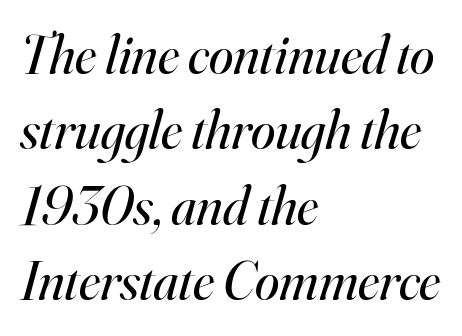
{"serif": "yes", "italic": "yes", "lean": "right", "slant_degrees": 16, "bold": "no", "weight": "regular", "width": "normal", "stroke_contrast": "high", "x_height": "small", "monospaced": "no", "underline": "no", "align": "left", "line_spacing": "normal", "line_spacing_ratio": 1.37, "letter_spacing": "normal", "letter_spacing_em": 0.0, "glyph_px": 55}
